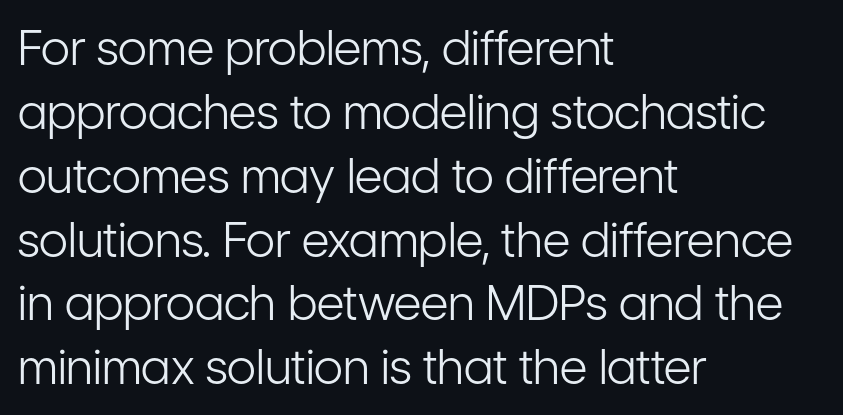
The image shows 48 px light, condensed sans-serif type, upright; set left-aligned, normal line spacing (1.33x), normal letter spacing, not underlined; low stroke contrast and a medium x-height.
